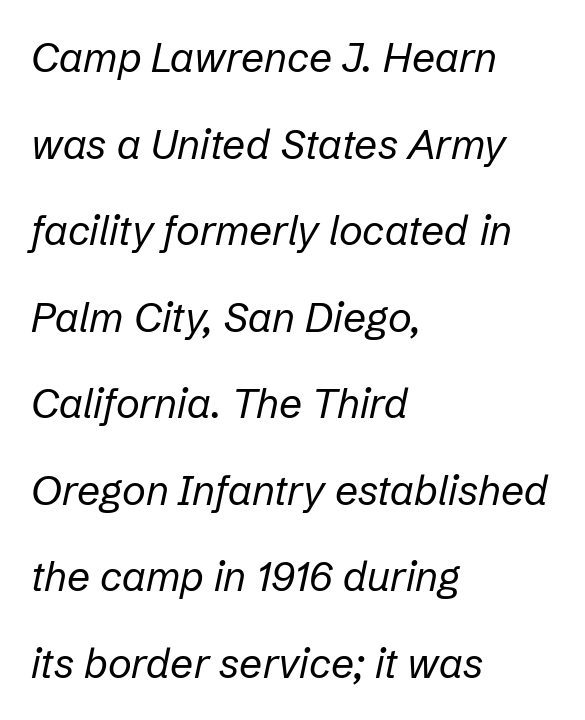
A student would call this left alignment; a typographer would say flush left, rag right. Horizontal bands of white between lines are thick stripes. Each letter keeps its own natural width here, so spacing adapts to shape. When letters slant like this, we call the style italic. Beneath every word, the page is bare. The typesetting does not lean heavy: it is not bold.
